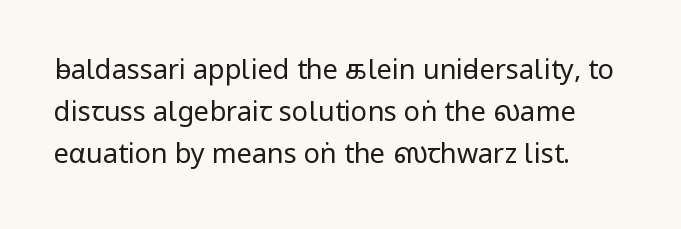
The image shows 27 px text type, upright; set normal line spacing (1.55x), normal letter spacing, not underlined.
